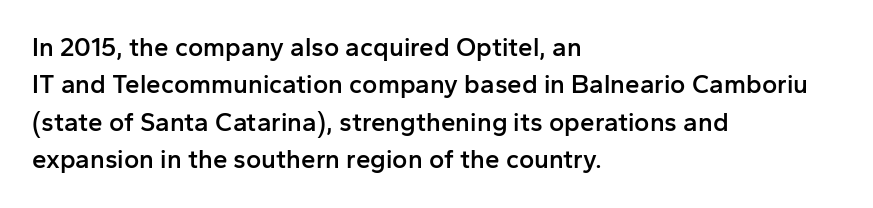
Q: Is the text bold? A: Semi-bold.
Q: Is the text italic (slanted)? A: No, it is upright.
Q: Is the text underlined? A: No.
Q: How is the paragraph aligned? A: Left-aligned.
Q: Is the spacing between letters normal or unusually wide? A: Normal.
Q: Is the spacing between lines tight, normal or loose? A: Normal.
